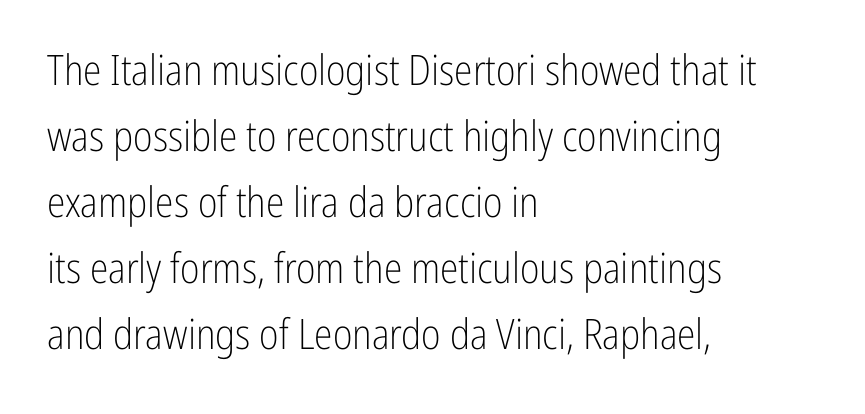
The rendering anchors every line to the left-hand side. What kind of face is this? One without serifs — a sans. Letters rest on an invisible, unmarked baseline. The designer left line spacing at the default. The face used here is rendered with its standard letterfit. Posture: vertical.
